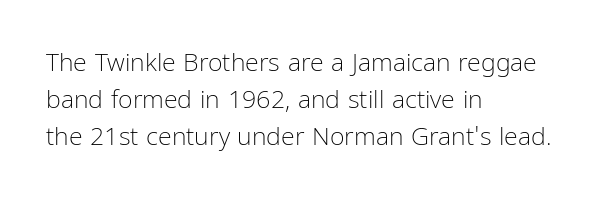
A typesetter would call this leading conventional body-copy spacing. Descender tails drop into unmarked territory. Visually the block forms a straight wall on the left and a jagged coastline on the right. Do the letters lean? They stand straight.
